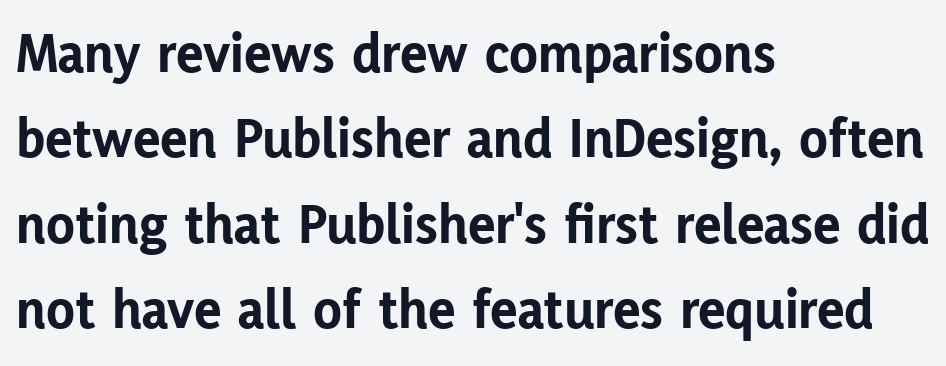
Q: Is the text bold? A: Yes.
Q: Is the text italic (slanted)? A: No, it is upright.
Q: Is the typeface a serif or a sans-serif typeface? A: Sans-serif.
Q: Is the text underlined? A: No.
Q: How is the paragraph aligned? A: Left-aligned.
Q: Is the spacing between letters normal or unusually wide? A: Normal.
Q: Is the spacing between lines tight, normal or loose? A: Normal.
Q: Width (condensed, normal, or wide)? A: Normal.
Q: Stroke contrast? A: Low.
Q: x-height? A: Medium.
Q: Monospaced? A: No.
